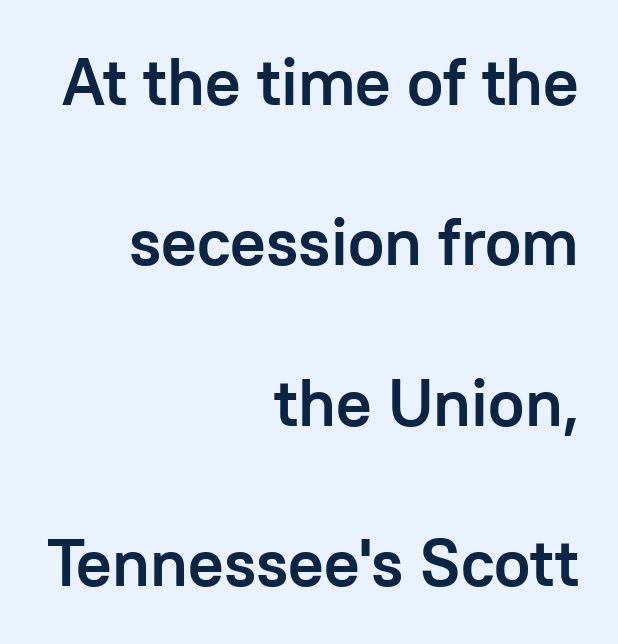
Q: Is the text bold? A: Yes.
Q: Is the text italic (slanted)? A: No, it is upright.
Q: Is the typeface a serif or a sans-serif typeface? A: Sans-serif.
Q: Is the text underlined? A: No.
Q: How is the paragraph aligned? A: Right-aligned.
Q: Is the spacing between letters normal or unusually wide? A: Normal.
Q: Is the spacing between lines tight, normal or loose? A: Loose.
Q: Width (condensed, normal, or wide)? A: Normal.
Q: Stroke contrast? A: Low.
Q: x-height? A: Medium.
Q: Monospaced? A: No.
